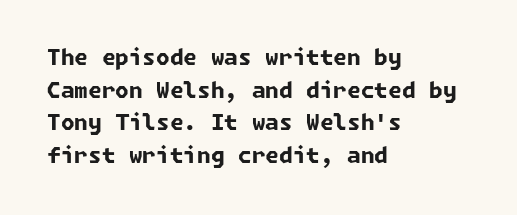
Q: Is the text bold? A: Yes.
Q: Is the text underlined? A: No.
Q: How is the paragraph aligned? A: Left-aligned.
Q: Is the spacing between letters normal or unusually wide? A: Normal.
Q: Is the spacing between lines tight, normal or loose? A: Normal.
